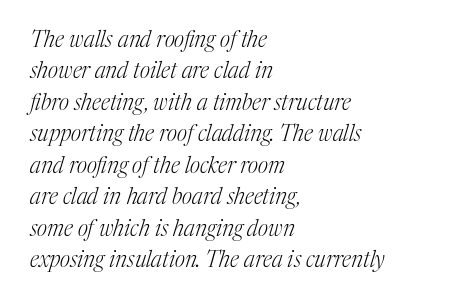
The image shows 22 px text type, italic (leaning right); set left-aligned, normal line spacing (1.43x), normal letter spacing, not underlined.
